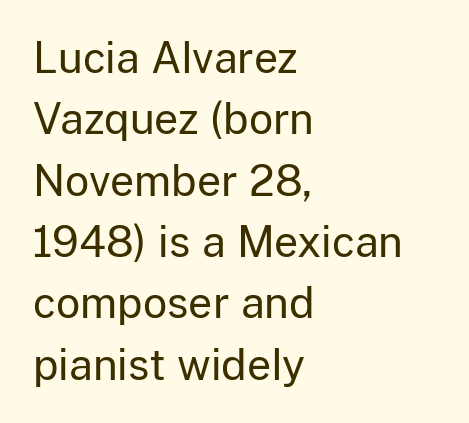
The image shows 42 px regular-weight sans-serif type, upright; set left-aligned, normal line spacing (1.46x), normal letter spacing, not underlined; low stroke contrast and a medium x-height.
